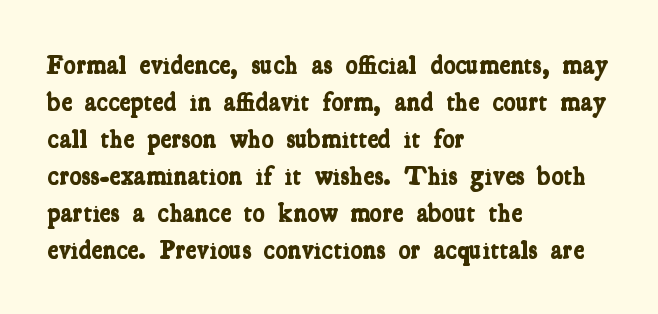
The image shows 26 px bold type; set left-aligned, normal line spacing (1.42x), normal letter spacing, not underlined.
